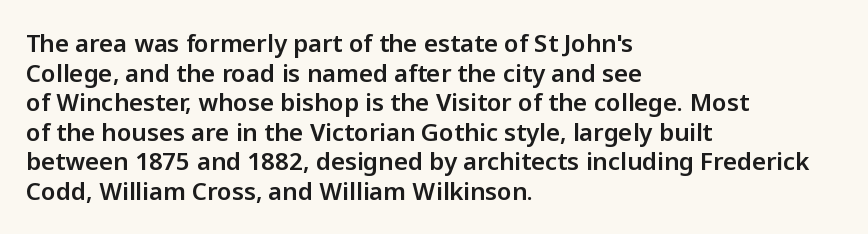
{"italic": "no", "underline": "no", "align": "left", "line_spacing_ratio": 1.23, "letter_spacing": "normal", "letter_spacing_em": 0.0, "glyph_px": 24}
